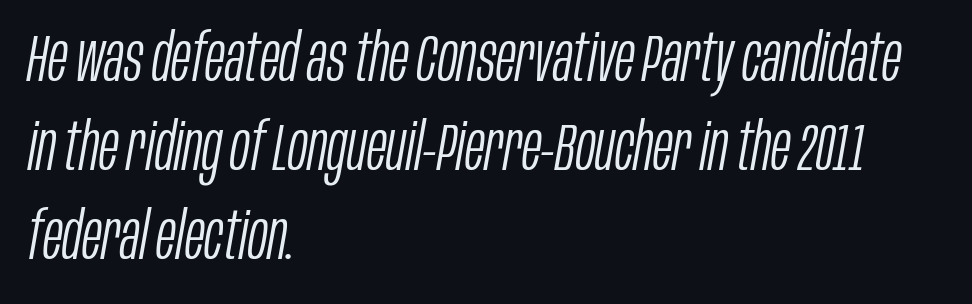
Q: Is the text bold? A: No.
Q: Is the text italic (slanted)? A: Yes, it leans right by about 10 degrees.
Q: Is the text underlined? A: No.
Q: How is the paragraph aligned? A: Left-aligned.
Q: Is the spacing between letters normal or unusually wide? A: Normal.
Q: Is the spacing between lines tight, normal or loose? A: Normal.
Q: Width (condensed, normal, or wide)? A: Condensed.
Q: Stroke contrast? A: Low.
Q: x-height? A: Large.
Q: Monospaced? A: No.
